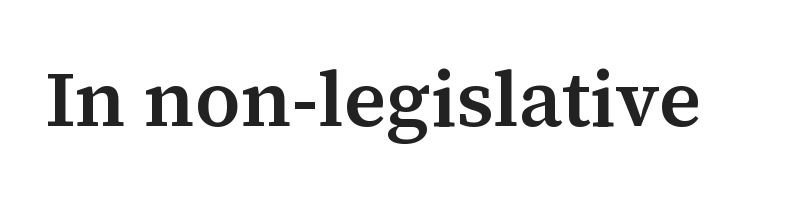
The image shows 78 px serif type, upright; set normal letter spacing, not underlined; medium stroke contrast and a medium x-height.
